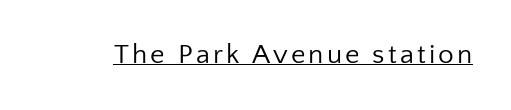
{"serif": "no", "italic": "no", "bold": "no", "weight": "regular", "width": "normal", "stroke_contrast": "low", "x_height": "medium", "monospaced": "no", "underline": "yes", "glyph_px": 28}
